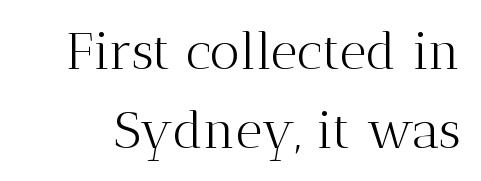
Q: Is the text bold? A: No.
Q: Is the text italic (slanted)? A: No, it is upright.
Q: Is the typeface a serif or a sans-serif typeface? A: Serif.
Q: Is the text underlined? A: No.
Q: Is the spacing between letters normal or unusually wide? A: Normal.
Q: Is the spacing between lines tight, normal or loose? A: Normal.
Q: Width (condensed, normal, or wide)? A: Normal.
Q: Stroke contrast? A: Medium.
Q: x-height? A: Medium.
Q: Monospaced? A: No.
